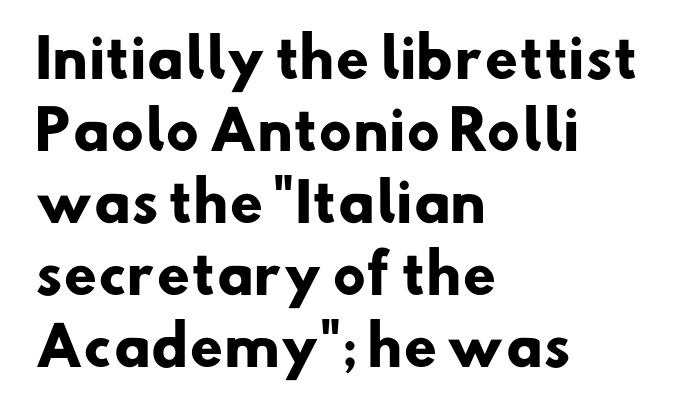
Q: Is the text bold? A: Yes.
Q: Is the typeface a serif or a sans-serif typeface? A: Sans-serif.
Q: Is the text underlined? A: No.
Q: How is the paragraph aligned? A: Left-aligned.
Q: Is the spacing between letters normal or unusually wide? A: Normal.
Q: Is the spacing between lines tight, normal or loose? A: Normal.
Q: Width (condensed, normal, or wide)? A: Normal.
Q: Stroke contrast? A: Low.
Q: x-height? A: Small.
Q: Monospaced? A: No.
